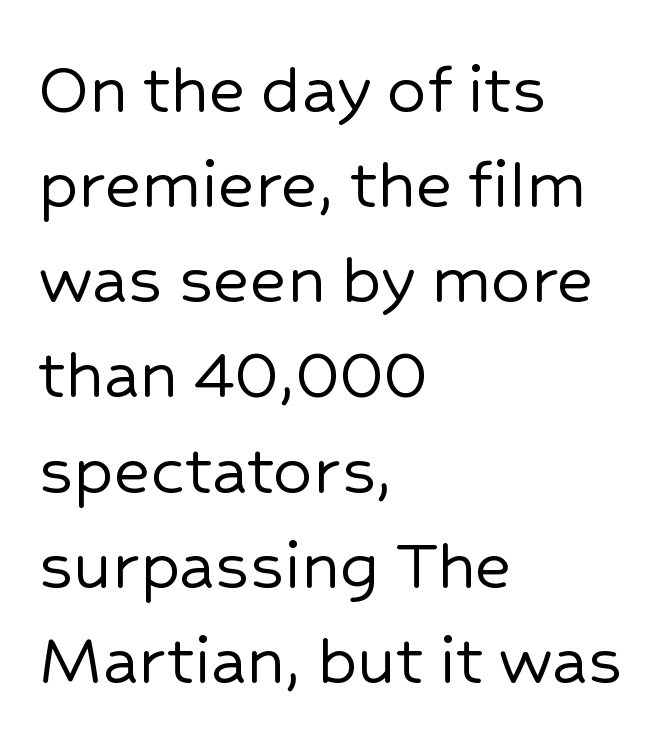
The image shows 78 px sans-serif type, upright; set left-aligned, line spacing 1.22x, normal letter spacing, not underlined; low stroke contrast and a medium x-height.
